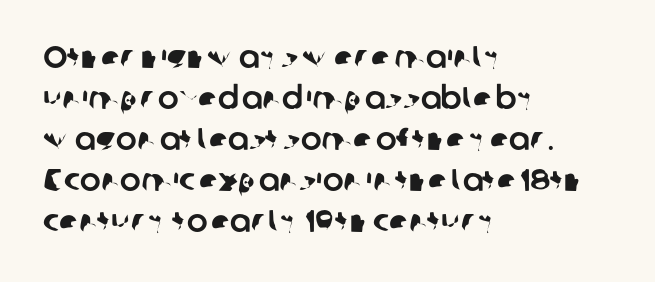
{"serif": "no", "width": "normal", "stroke_contrast": "low", "x_height": "medium", "monospaced": "no", "underline": "no", "align": "left", "line_spacing": "normal", "line_spacing_ratio": 1.32, "letter_spacing": "normal", "letter_spacing_em": 0.0, "glyph_px": 31}
